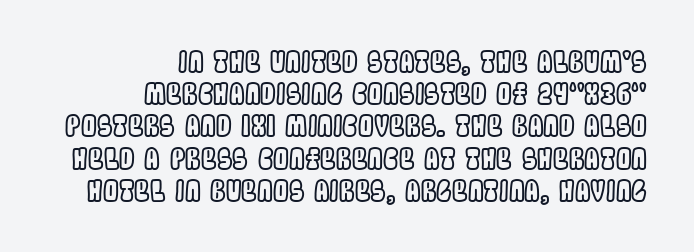
Q: Is the text italic (slanted)? A: No, it is upright.
Q: Is the text underlined? A: No.
Q: How is the paragraph aligned? A: Right-aligned.
Q: Is the spacing between letters normal or unusually wide? A: Normal.
Q: Is the spacing between lines tight, normal or loose? A: Tight.
Q: Width (condensed, normal, or wide)? A: Condensed.
Q: x-height? A: Large.
Q: Monospaced? A: No.
